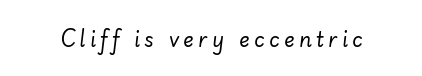
You can tell it's italic because the verticals aren't actually vertical. Rule under the text: the space is simply empty. Glyph-to-glyph distance is far greater than everyday printed text. Letters have the restrained weight of plain body copy at most.
